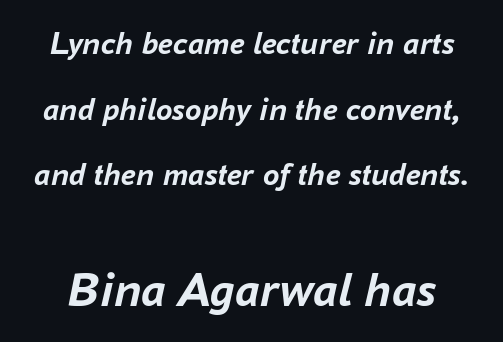
{"italic": "yes", "lean": "right", "slant_degrees": 16, "bold": "yes", "weight": "semibold", "width": "normal", "stroke_contrast": "low", "x_height": "medium", "monospaced": "no", "underline": "no", "line_spacing": "loose", "line_spacing_ratio": 1.99, "letter_spacing": "normal", "letter_spacing_em": 0.0, "larger_block": "second", "size_ratio": 1.52, "glyph_px": 50}
